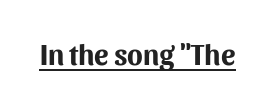
{"serif": "no", "italic": "no", "bold": "yes", "weight": "bold", "width": "normal", "stroke_contrast": "medium", "x_height": "medium", "monospaced": "no", "underline": "yes", "letter_spacing": "normal", "letter_spacing_em": 0.0, "glyph_px": 29}
